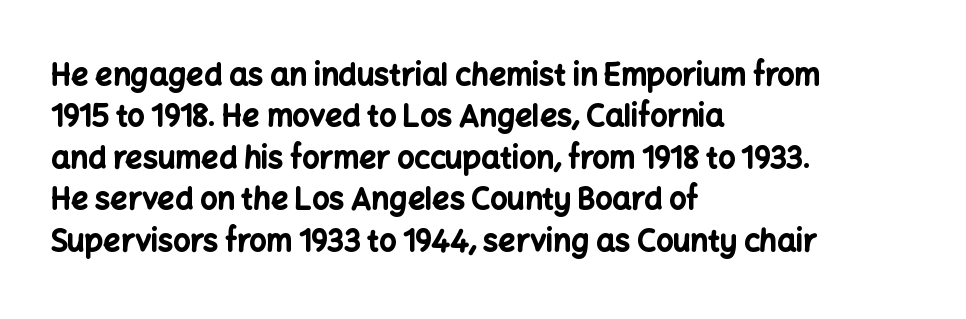
A full-strength bold gives these letters their thick strokes. Caption: standard tracking, unaltered. Every stem runs plumb, perpendicular to the baseline. The space beneath each line is pristine and unruled.
